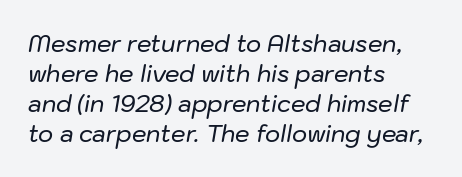
{"italic": "yes", "lean": "right", "slant_degrees": 10, "underline": "no", "align": "left", "line_spacing": "normal", "line_spacing_ratio": 1.3, "letter_spacing": "normal", "letter_spacing_em": 0.0, "glyph_px": 23}
